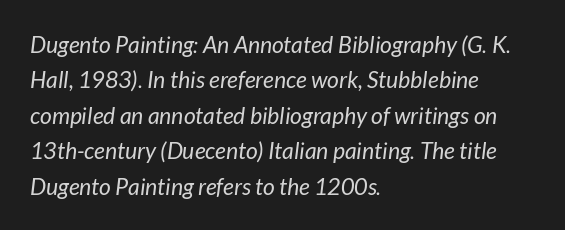
{"italic": "yes", "lean": "right", "slant_degrees": 7, "bold": "no", "underline": "no", "align": "left", "line_spacing": "normal", "line_spacing_ratio": 1.54, "letter_spacing": "normal", "letter_spacing_em": 0.0, "glyph_px": 23}
